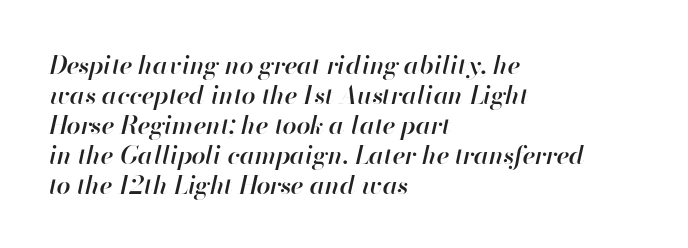
Q: Is the text bold? A: Semi-bold.
Q: Is the text italic (slanted)? A: Yes, it leans right by about 13 degrees.
Q: Is the text underlined? A: No.
Q: How is the paragraph aligned? A: Left-aligned.
Q: Is the spacing between letters normal or unusually wide? A: Normal.
